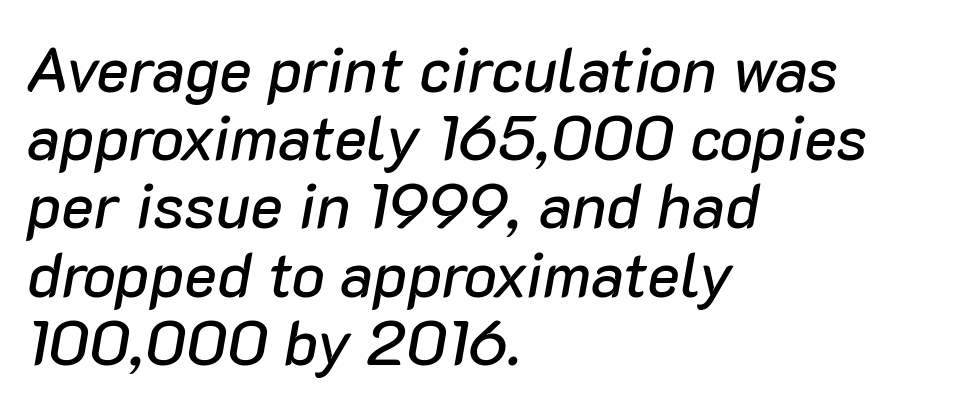
{"italic": "yes", "lean": "right", "slant_degrees": 10, "width": "normal", "stroke_contrast": "low", "x_height": "medium", "monospaced": "no", "underline": "no", "align": "left", "line_spacing": "tight", "line_spacing_ratio": 1.1, "letter_spacing": "normal", "letter_spacing_em": 0.0, "glyph_px": 62}
